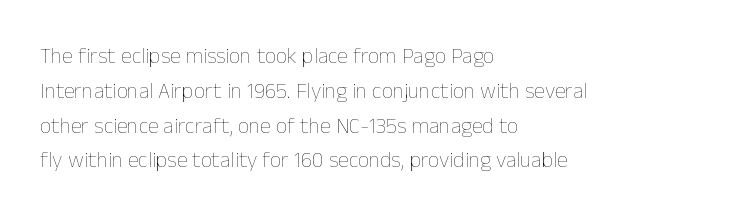
{"italic": "no", "bold": "no", "underline": "no", "align": "left", "line_spacing": "normal", "line_spacing_ratio": 1.58, "letter_spacing": "normal", "letter_spacing_em": 0.0, "glyph_px": 22}
